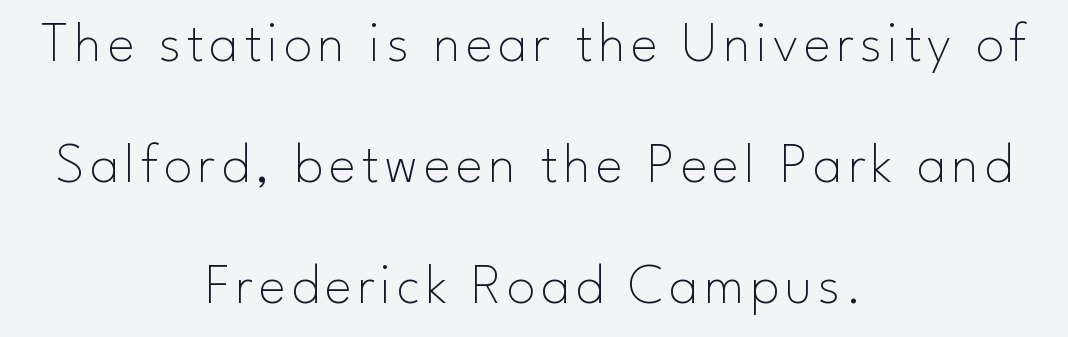
The image shows 57 px thin sans-serif type, upright; set centered, loose line spacing (2.12x), not underlined; low stroke contrast and a small x-height.
